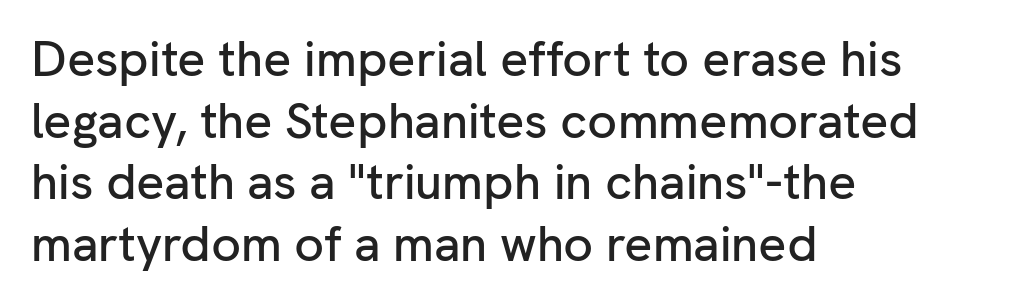
The image shows 49 px sans-serif type, upright; set left-aligned, normal line spacing (1.26x), normal letter spacing, not underlined; low stroke contrast and a medium x-height.
